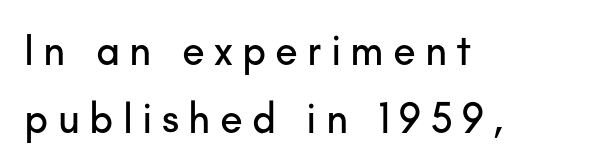
{"serif": "no", "italic": "no", "width": "normal", "stroke_contrast": "low", "x_height": "small", "monospaced": "no", "underline": "no", "align": "left", "line_spacing": "normal", "line_spacing_ratio": 1.61, "letter_spacing": "wide", "letter_spacing_em": 0.22, "glyph_px": 42}
